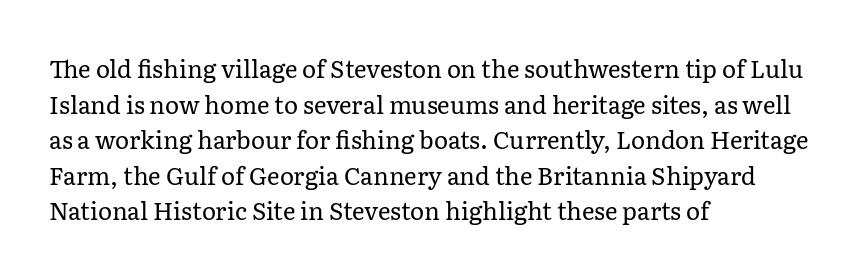
{"italic": "no", "bold": "no", "underline": "no", "align": "left", "line_spacing": "normal", "line_spacing_ratio": 1.48, "letter_spacing": "normal", "letter_spacing_em": 0.0, "glyph_px": 24}
